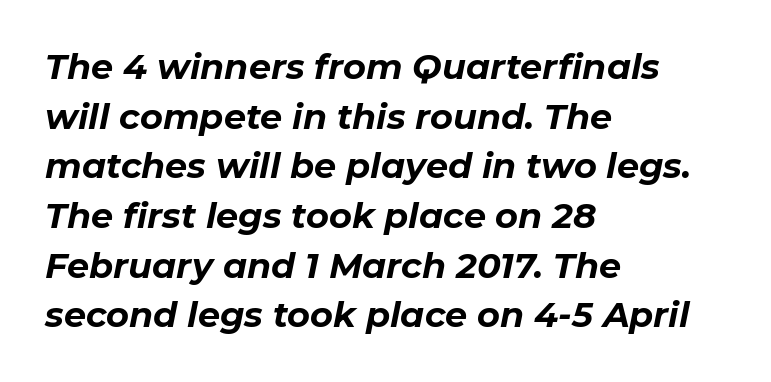
Q: Is the text bold? A: Yes.
Q: Is the text italic (slanted)? A: Yes, it leans right by about 11 degrees.
Q: Is the text underlined? A: No.
Q: How is the paragraph aligned? A: Left-aligned.
Q: Is the spacing between letters normal or unusually wide? A: Normal.
Q: Is the spacing between lines tight, normal or loose? A: Normal.
Q: Width (condensed, normal, or wide)? A: Normal.
Q: Stroke contrast? A: Low.
Q: x-height? A: Medium.
Q: Monospaced? A: No.
